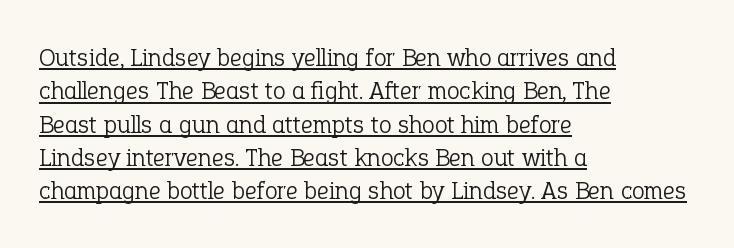
Q: Is the text bold? A: No.
Q: Is the text italic (slanted)? A: No, it is upright.
Q: Is the text underlined? A: Yes.
Q: How is the paragraph aligned? A: Left-aligned.
Q: Is the spacing between letters normal or unusually wide? A: Normal.
Q: Is the spacing between lines tight, normal or loose? A: Normal.
